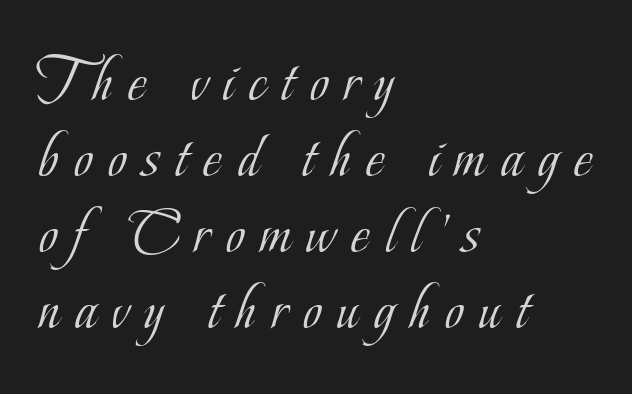
The image shows 64 px light, condensed serif type; set left-aligned, line spacing 1.19x, unusually wide letter spacing (+0.25 em), not underlined; low stroke contrast and a small x-height.
